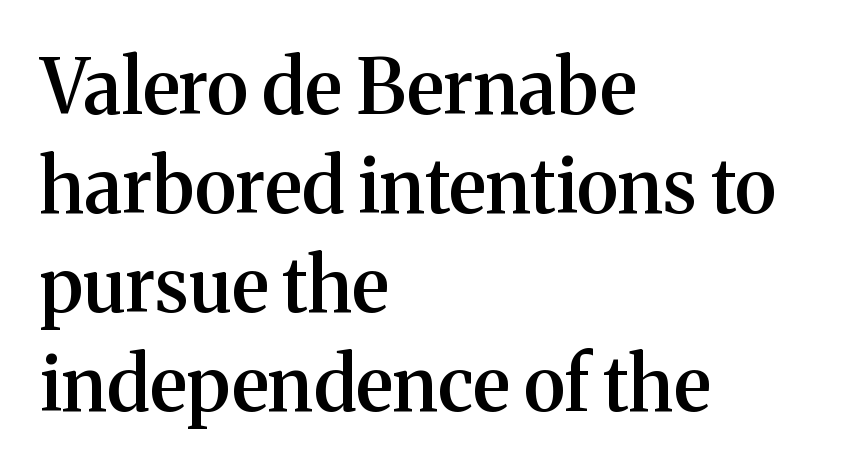
The image shows 75 px semibold serif type, upright; set left-aligned, normal line spacing (1.32x), normal letter spacing, not underlined; medium stroke contrast and a medium x-height.
